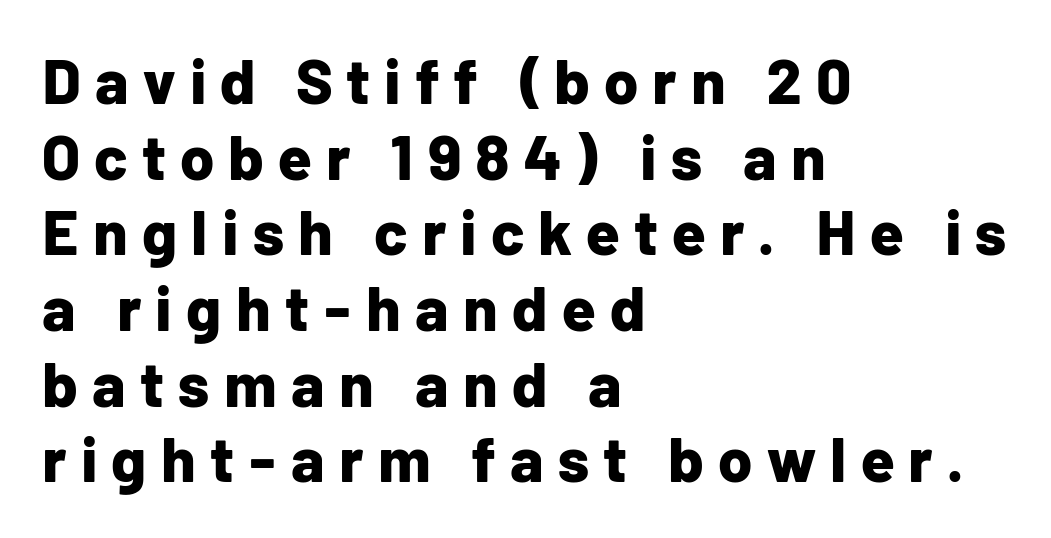
The image shows 62 px bold sans-serif type, upright; set left-aligned, line spacing 1.22x, unusually wide letter spacing (+0.23 em), not underlined; low stroke contrast and a medium x-height.
